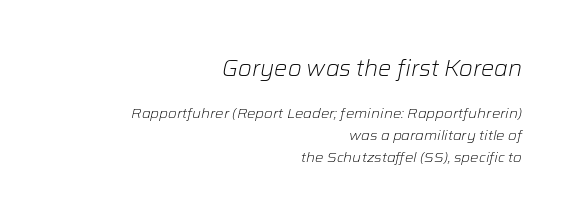
{"italic": "yes", "lean": "right", "slant_degrees": 12, "bold": "no", "underline": "no", "align": "right", "line_spacing": "normal", "line_spacing_ratio": 1.54, "letter_spacing": "normal", "letter_spacing_em": 0.0, "larger_block": "first", "size_ratio": 1.57, "glyph_px": 22}
